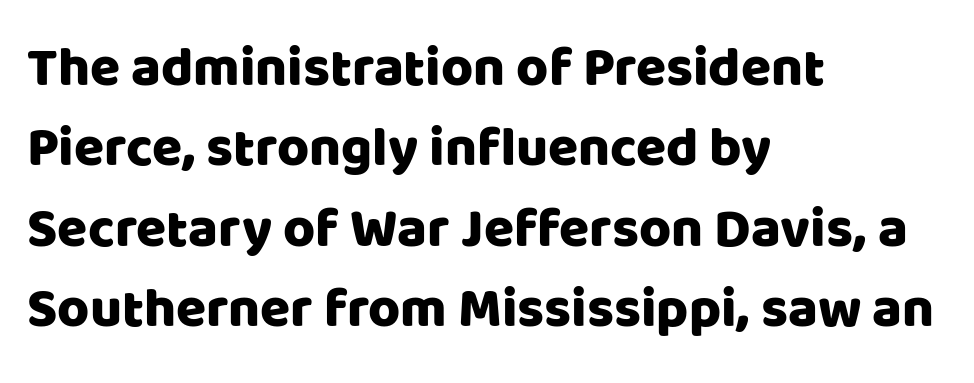
Q: Is the text italic (slanted)? A: No, it is upright.
Q: Is the typeface a serif or a sans-serif typeface? A: Sans-serif.
Q: Is the text underlined? A: No.
Q: How is the paragraph aligned? A: Left-aligned.
Q: Is the spacing between letters normal or unusually wide? A: Normal.
Q: Is the spacing between lines tight, normal or loose? A: Normal.
Q: Width (condensed, normal, or wide)? A: Normal.
Q: Stroke contrast? A: Low.
Q: x-height? A: Large.
Q: Monospaced? A: No.
